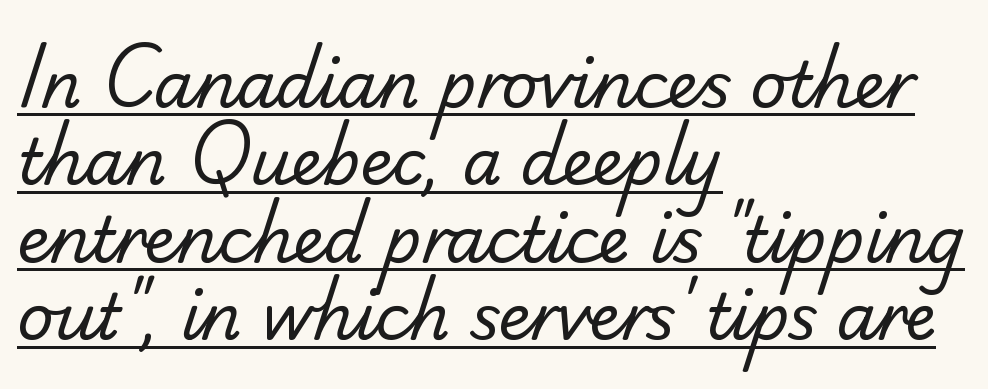
Q: Is the text bold? A: No.
Q: Is the typeface a serif or a sans-serif typeface? A: Sans-serif.
Q: Is the text underlined? A: Yes.
Q: How is the paragraph aligned? A: Left-aligned.
Q: Is the spacing between letters normal or unusually wide? A: Normal.
Q: Width (condensed, normal, or wide)? A: Normal.
Q: Stroke contrast? A: Low.
Q: x-height? A: Small.
Q: Monospaced? A: No.
